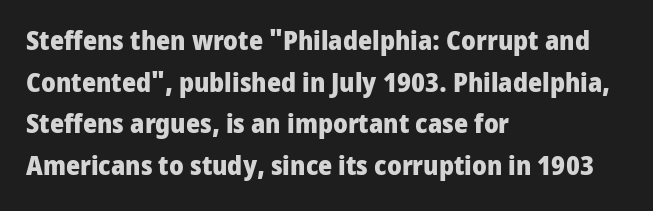
This sample keeps an unexceptional amount of space between lines. Which margin do the lines hug? The left one — the right edge is uneven. The specimen omits any rule beneath the text block's lines. Students, note that the glyphs here touch the page at normal intervals. This is heavy type, rendered in bold.
